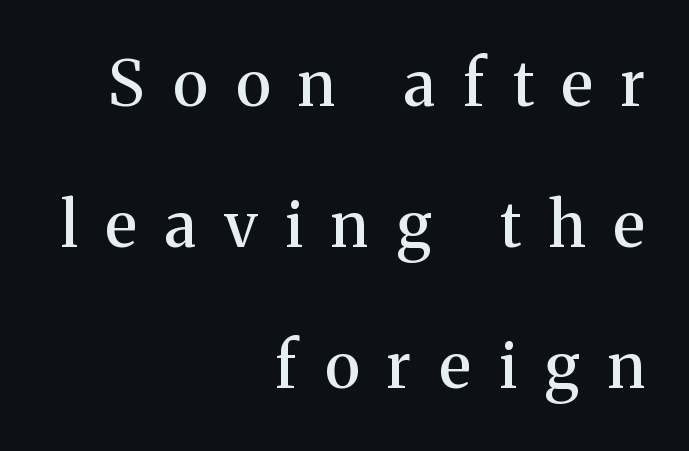
Q: Is the text italic (slanted)? A: No, it is upright.
Q: Is the typeface a serif or a sans-serif typeface? A: Serif.
Q: Is the text underlined? A: No.
Q: How is the paragraph aligned? A: Right-aligned.
Q: Is the spacing between letters normal or unusually wide? A: Unusually wide.
Q: Is the spacing between lines tight, normal or loose? A: Loose.
Q: Width (condensed, normal, or wide)? A: Normal.
Q: Stroke contrast? A: Medium.
Q: x-height? A: Medium.
Q: Monospaced? A: No.
